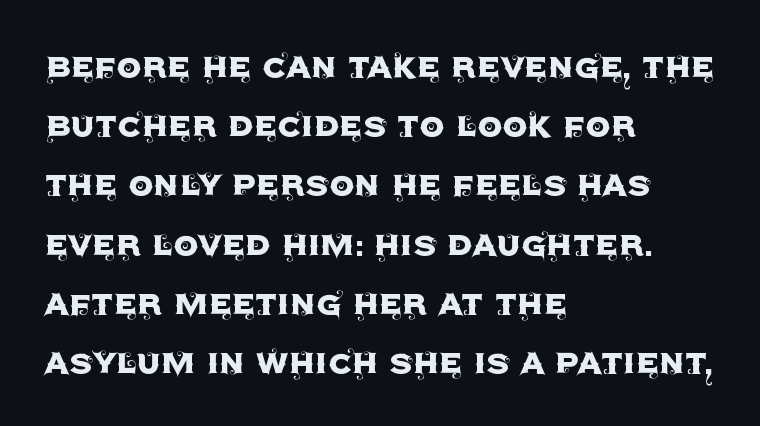
The image shows 40 px sans-serif type, upright; set left-aligned, normal line spacing (1.48x), normal letter spacing, not underlined; a large x-height.
